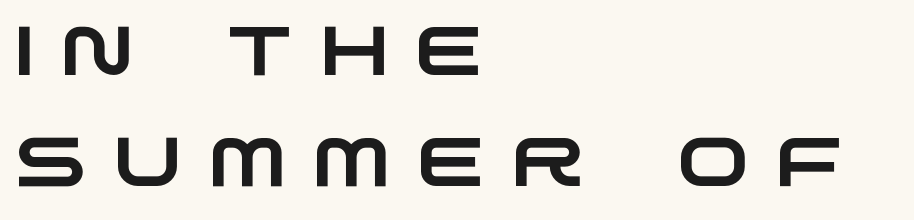
{"serif": "no", "width": "wide", "stroke_contrast": "low", "x_height": "large", "monospaced": "no", "underline": "no", "align": "left", "line_spacing": "normal", "line_spacing_ratio": 1.61, "letter_spacing": "wide", "letter_spacing_em": 0.39, "glyph_px": 69}
